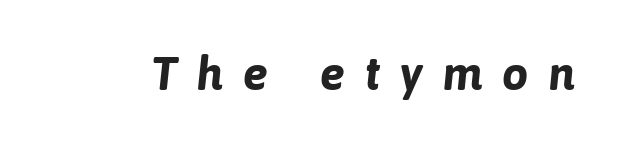
The image shows 47 px bold type, italic (leaning right); set unusually wide letter spacing (+0.42 em), not underlined; low stroke contrast and a medium x-height.
